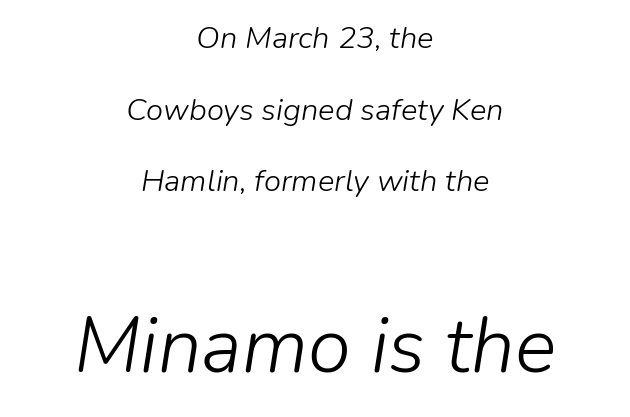
The image shows 78 px light type, italic (leaning right); set centered, loose line spacing (2.31x), normal letter spacing, not underlined; the second (bottom) block is 2.52x larger; low stroke contrast and a medium x-height.
